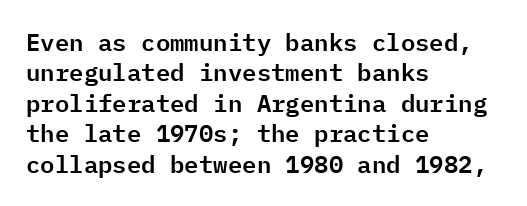
Q: Is the text italic (slanted)? A: No, it is upright.
Q: Is the text underlined? A: No.
Q: How is the paragraph aligned? A: Left-aligned.
Q: Is the spacing between letters normal or unusually wide? A: Normal.
Q: Is the spacing between lines tight, normal or loose? A: Normal.
